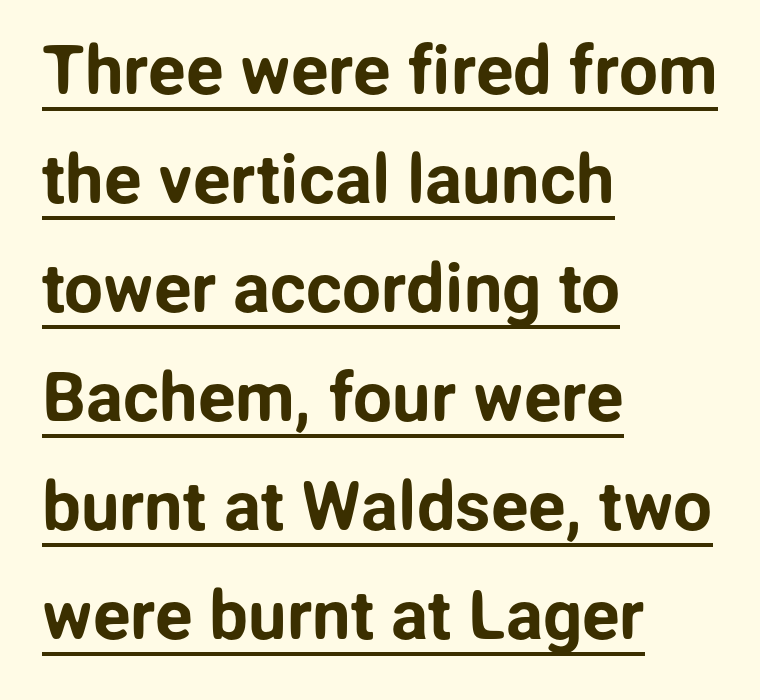
The image shows 69 px sans-serif type, upright; set left-aligned, normal line spacing (1.58x), normal letter spacing, underlined; low stroke contrast and a medium x-height.
